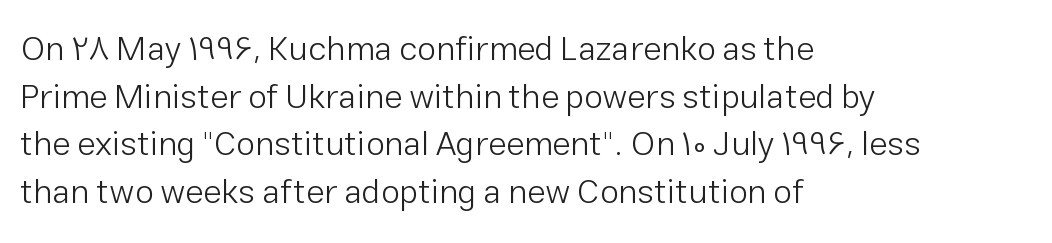
{"serif": "no", "italic": "no", "bold": "no", "weight": "light", "width": "normal", "stroke_contrast": "low", "x_height": "medium", "monospaced": "no", "underline": "no", "align": "left", "line_spacing": "normal", "line_spacing_ratio": 1.4, "letter_spacing": "normal", "letter_spacing_em": 0.0, "glyph_px": 34}
